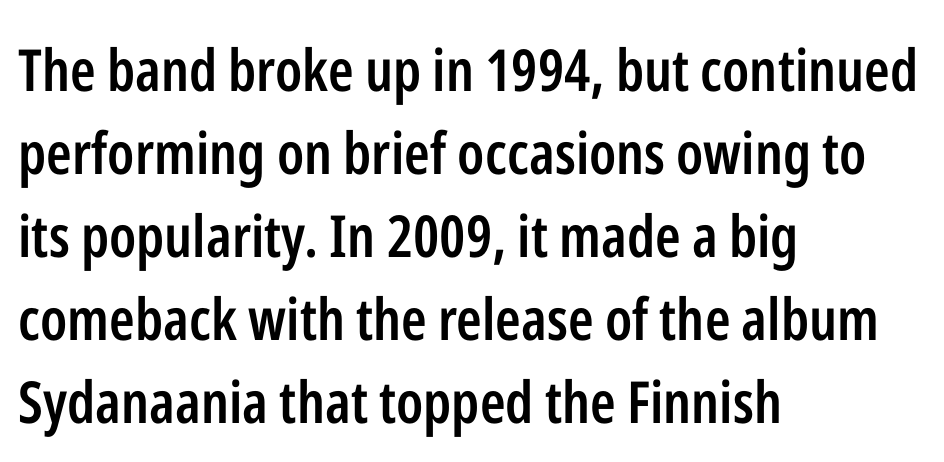
{"serif": "no", "italic": "no", "bold": "semi", "weight": "semibold", "width": "condensed", "stroke_contrast": "low", "x_height": "medium", "monospaced": "no", "underline": "no", "align": "left", "line_spacing": "normal", "line_spacing_ratio": 1.43, "letter_spacing": "normal", "letter_spacing_em": 0.0, "glyph_px": 58}
